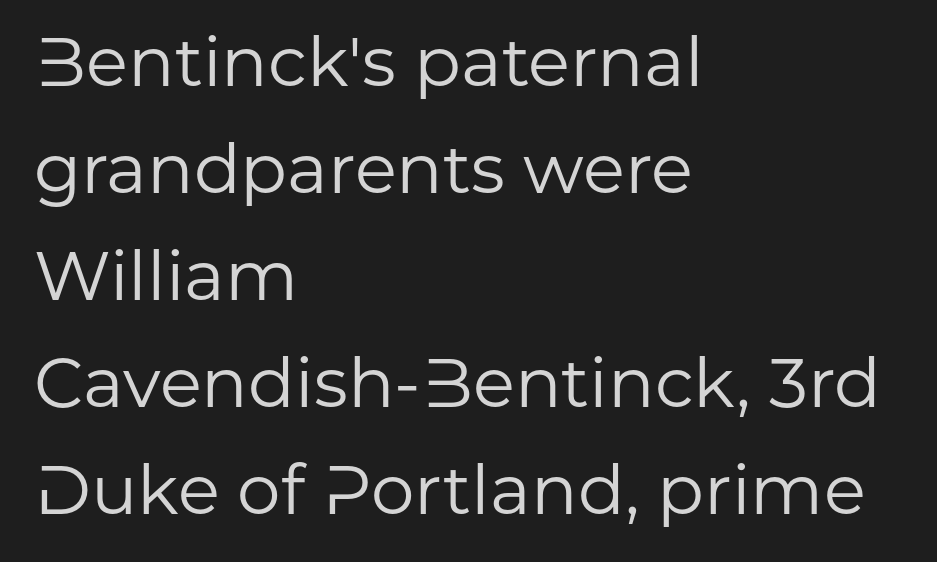
The image shows 69 px regular-weight sans-serif type, upright; set left-aligned, normal line spacing (1.55x), normal letter spacing, not underlined; low stroke contrast and a medium x-height.
